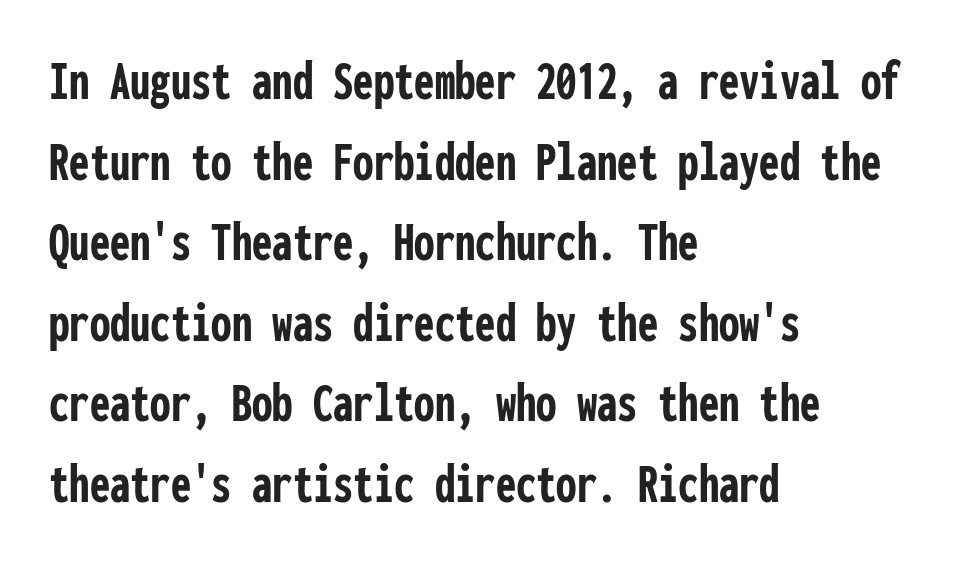
Q: Is the text bold? A: Yes.
Q: Is the text italic (slanted)? A: No, it is upright.
Q: Is the typeface a serif or a sans-serif typeface? A: Sans-serif.
Q: Is the text underlined? A: No.
Q: How is the paragraph aligned? A: Left-aligned.
Q: Is the spacing between letters normal or unusually wide? A: Normal.
Q: Is the spacing between lines tight, normal or loose? A: Normal.
Q: Width (condensed, normal, or wide)? A: Condensed.
Q: Stroke contrast? A: Low.
Q: x-height? A: Medium.
Q: Monospaced? A: Yes.
